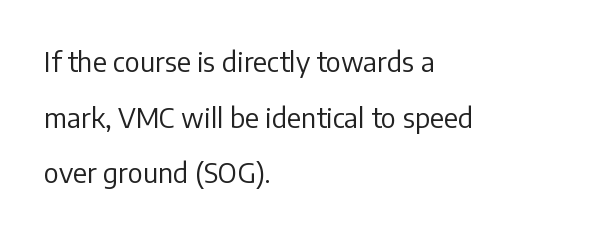
The image shows 27 px text type, upright; set left-aligned, loose line spacing (2.06x), normal letter spacing, not underlined.
